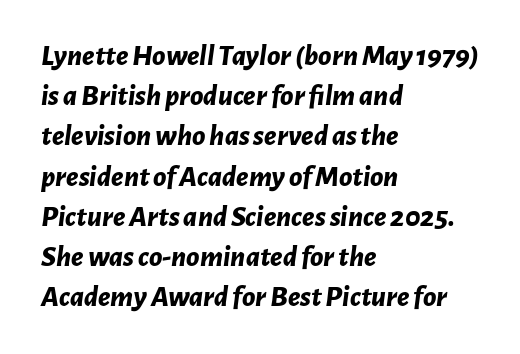
{"italic": "yes", "lean": "right", "slant_degrees": 7, "bold": "yes", "weight": "bold", "width": "normal", "stroke_contrast": "low", "x_height": "medium", "monospaced": "no", "underline": "no", "align": "left", "line_spacing": "normal", "line_spacing_ratio": 1.34, "letter_spacing": "normal", "letter_spacing_em": 0.0, "glyph_px": 30}
